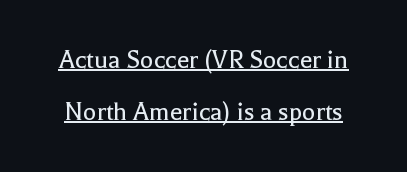
Here the designer chose a conventional face with non-uniform glyph widths. The cut favours lightness, reaching ordinary text weight at its darkest. Every stem runs plumb, perpendicular to the baseline. The glyphs are accompanied by a horizontal stroke just below them. Each letter's strokes conclude with small projecting serifs. Standard letterfit; no display-style spreading of the glyphs.
